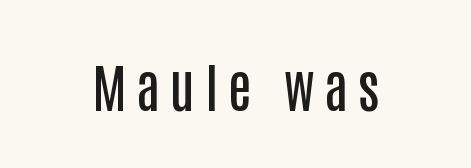
The rendering uses natural spacing where letterforms have individual widths. Lines of text with bare space underneath. Is there any slant? The stems are plumb. Font category for this specimen: sans-serif.
